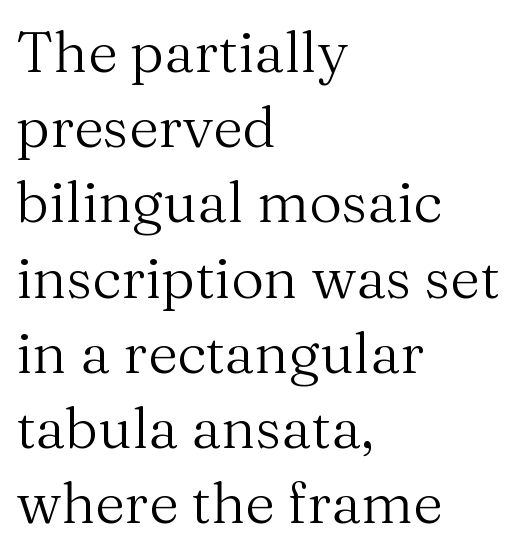
{"serif": "yes", "italic": "no", "bold": "no", "weight": "regular", "width": "normal", "stroke_contrast": "medium", "x_height": "medium", "monospaced": "no", "underline": "no", "align": "left", "line_spacing": "normal", "line_spacing_ratio": 1.32, "letter_spacing": "normal", "letter_spacing_em": 0.0, "glyph_px": 57}
